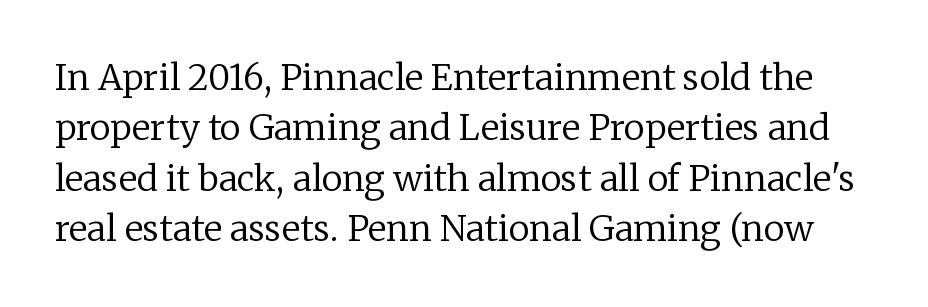
The image shows 35 px regular-weight serif type, upright; set normal line spacing (1.44x), normal letter spacing, not underlined; low stroke contrast and a medium x-height.
